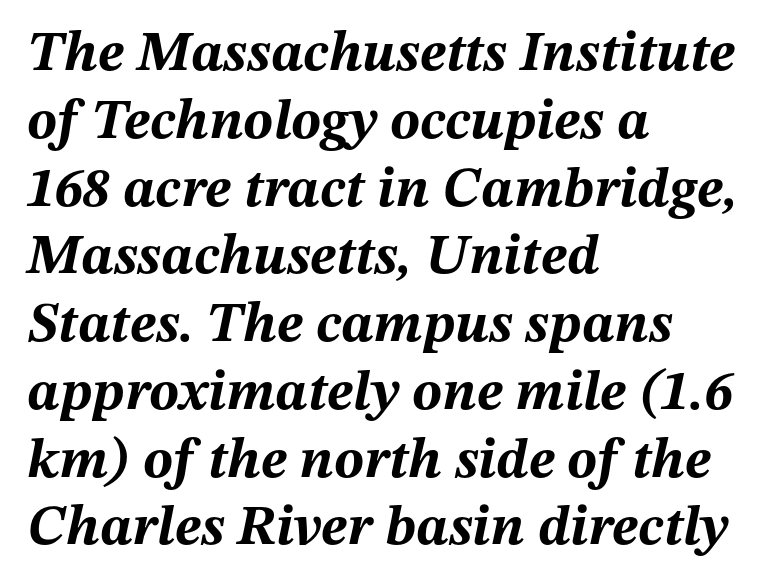
The image shows 56 px bold type, italic (leaning right); set left-aligned, line spacing 1.21x, normal letter spacing, not underlined; medium stroke contrast and a medium x-height.
